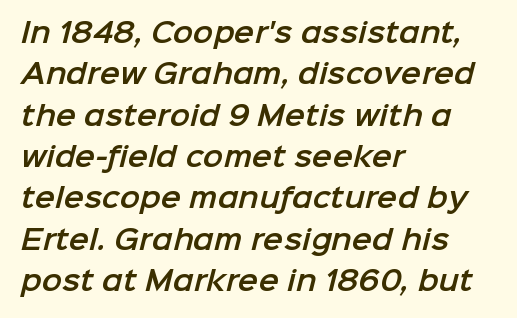
Any mark beneath the type? The region is blank. The space between consecutive lines is moderate. Short and long lines alike share a common starting point at left. This sample uses plain, unmodified letter spacing.
